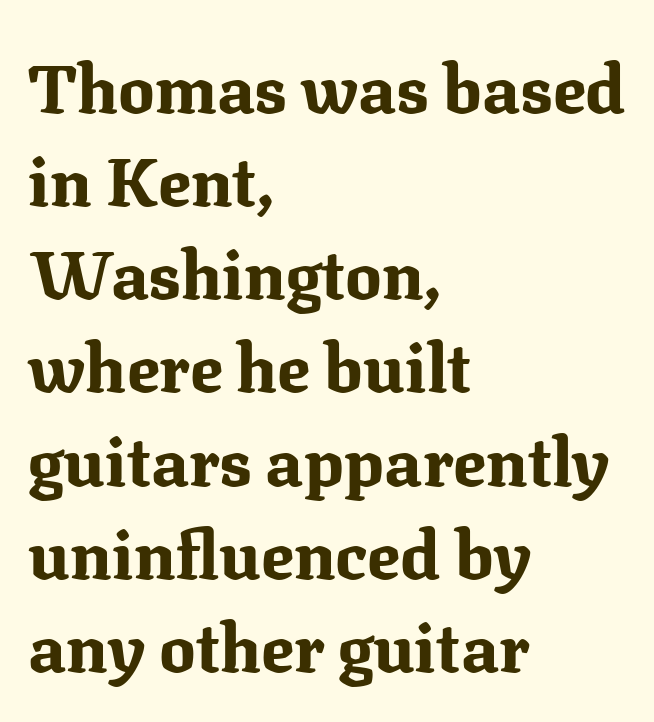
Chunky letters — that's bold for sure. The rendering uses a moderate line-height, typical for paragraphs. Classification — serif. Here the designer chose a conventional face with non-uniform glyph widths. Italic: no, the glyphs are upright roman.
